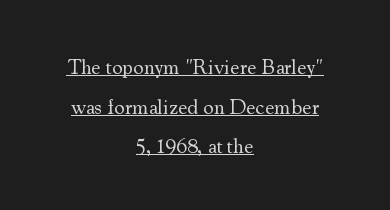
Line starts and ends both wander, symmetrically. Beneath each row of characters lies a ruled line. Tracking value appears to be zero — textbook default spacing. The weight would be labelled regular, book, light, or lighter still. Style check: upright.
